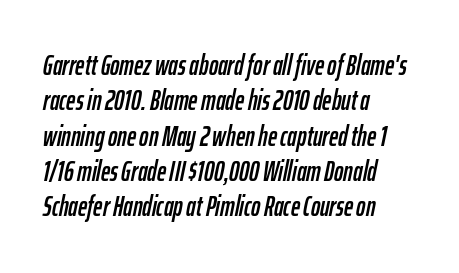
Q: Is the text italic (slanted)? A: Yes, it leans right by about 12 degrees.
Q: Is the text underlined? A: No.
Q: How is the paragraph aligned? A: Left-aligned.
Q: Is the spacing between letters normal or unusually wide? A: Normal.
Q: Is the spacing between lines tight, normal or loose? A: Normal.
Q: Width (condensed, normal, or wide)? A: Condensed.
Q: Stroke contrast? A: Low.
Q: x-height? A: Medium.
Q: Monospaced? A: No.
